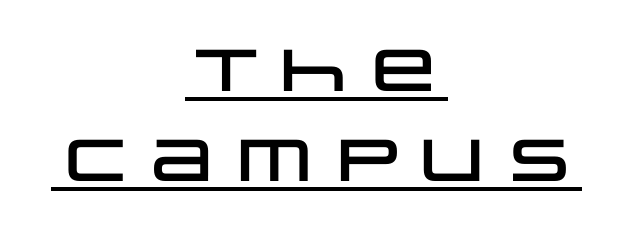
The image shows 59 px wide sans-serif type, upright; set centered, normal line spacing (1.52x), normal letter spacing, underlined; low stroke contrast and a large x-height.
